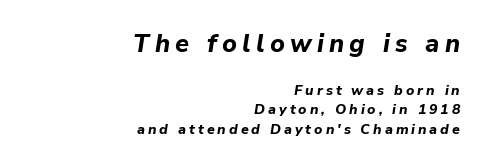
{"italic": "yes", "lean": "right", "slant_degrees": 9, "bold": "yes", "underline": "no", "align": "right", "line_spacing": "normal", "line_spacing_ratio": 1.37, "letter_spacing": "wide", "letter_spacing_em": 0.21, "larger_block": "first", "size_ratio": 1.79, "glyph_px": 25}
